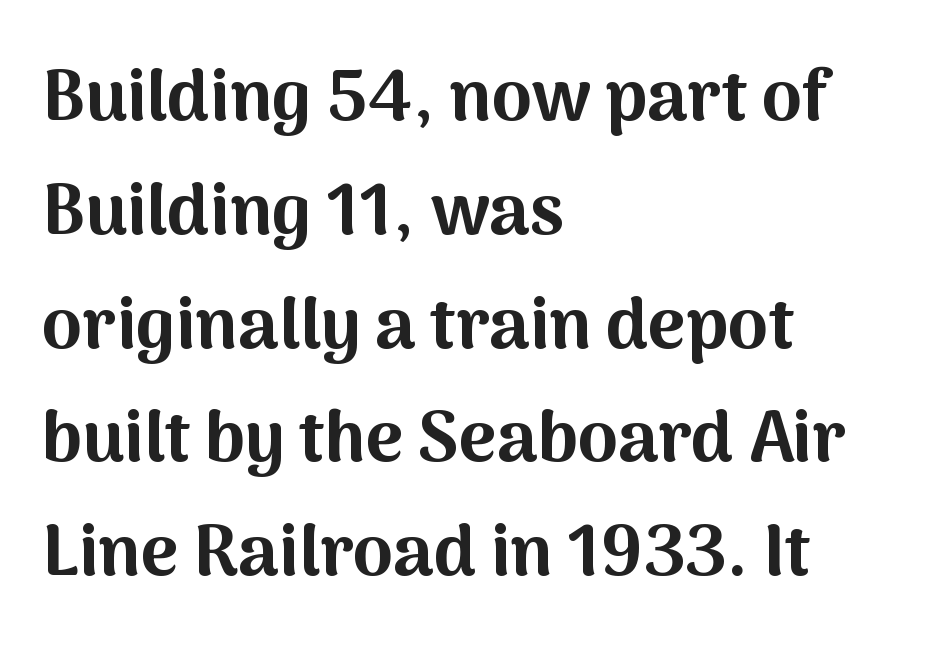
Q: Is the text bold? A: Yes.
Q: Is the text italic (slanted)? A: No, it is upright.
Q: Is the typeface a serif or a sans-serif typeface? A: Sans-serif.
Q: Is the text underlined? A: No.
Q: How is the paragraph aligned? A: Left-aligned.
Q: Is the spacing between letters normal or unusually wide? A: Normal.
Q: Is the spacing between lines tight, normal or loose? A: Normal.
Q: Width (condensed, normal, or wide)? A: Normal.
Q: Stroke contrast? A: Medium.
Q: x-height? A: Medium.
Q: Monospaced? A: No.
